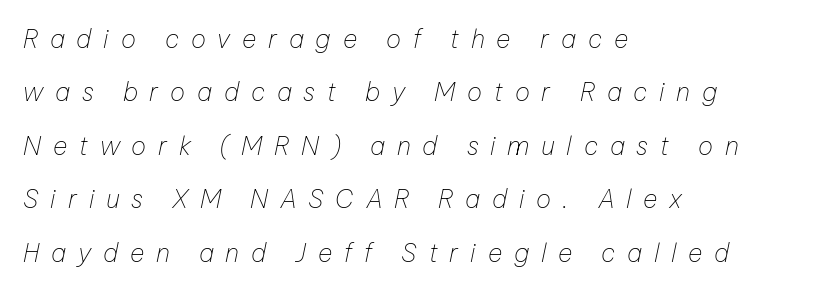
The image shows 25 px text type, italic (leaning right); set left-aligned, loose line spacing (2.14x), unusually wide letter spacing (+0.47 em), not underlined.
